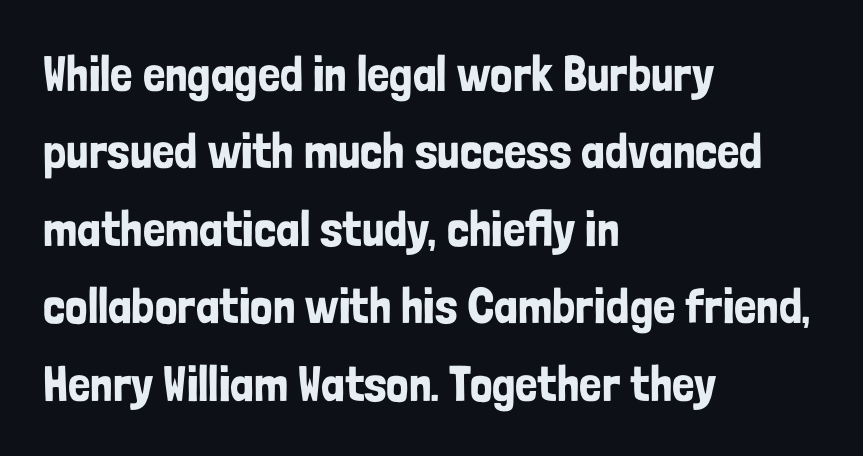
Notice how descenders clear the ascenders below comfortably — that's standard leading. Visually the block forms a straight wall on the left and a jagged coastline on the right. Character widths vary here, with narrow letters taking less room than wide ones. Descenders hang freely into open space. Default kerning and tracking; the words read as compact shapes. The glyphs in this specimen are sans serif.
